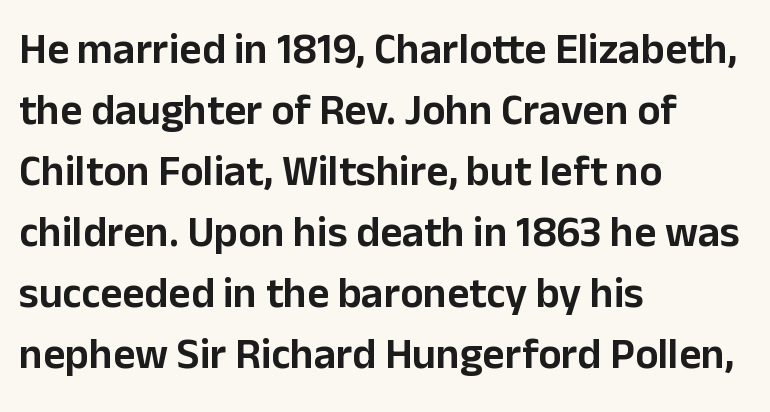
{"serif": "no", "italic": "no", "width": "normal", "stroke_contrast": "low", "x_height": "medium", "monospaced": "no", "underline": "no", "align": "left", "line_spacing": "normal", "line_spacing_ratio": 1.42, "letter_spacing": "normal", "letter_spacing_em": 0.0, "glyph_px": 43}
